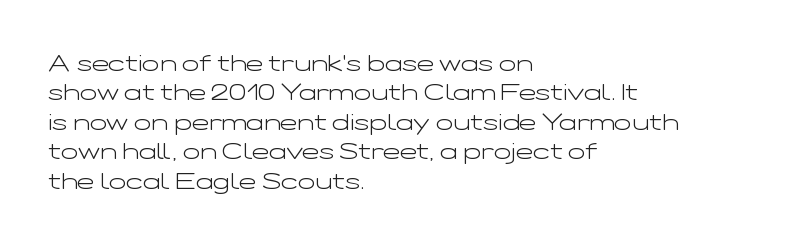
{"italic": "no", "bold": "no", "underline": "no", "align": "left", "line_spacing": "normal", "line_spacing_ratio": 1.28, "letter_spacing": "normal", "letter_spacing_em": 0.0, "glyph_px": 23}
